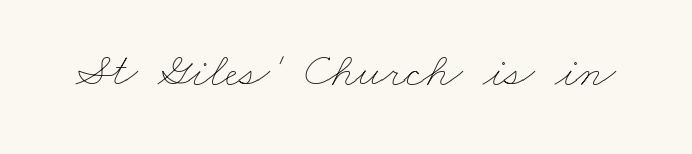
Caption: face not bold, strokes unweighted. Is the letter spacing exaggerated? No — it looks like the ordinary default. Underline: absent. Is this a fixed-width face? No — the glyphs have proportional, varying widths.
